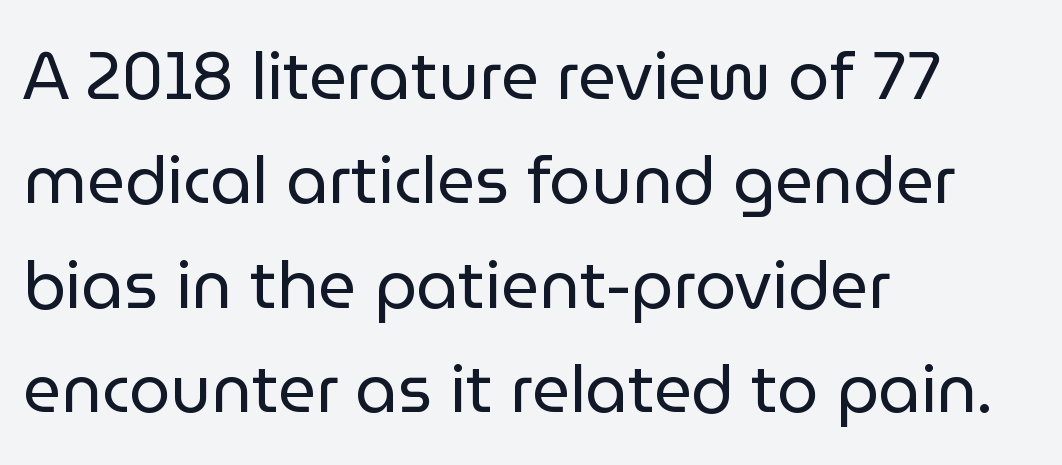
The image shows 66 px regular-weight sans-serif type, upright; set left-aligned, normal line spacing (1.58x), normal letter spacing, not underlined; low stroke contrast and a medium x-height.
